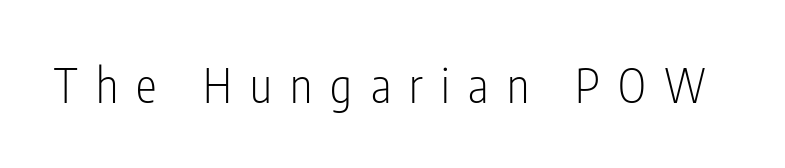
No word sits above an underline. The lettering stays uniformly vertical, giving the passage a roman look. The passage shown is not bold in any degree. Compared with typical body copy, the letter spacing here is much looser.
